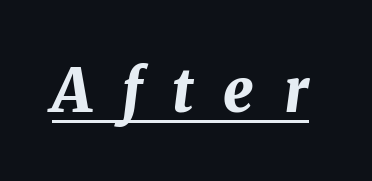
{"italic": "yes", "lean": "right", "slant_degrees": 8, "bold": "yes", "weight": "bold", "width": "normal", "stroke_contrast": "medium", "x_height": "medium", "monospaced": "no", "underline": "yes", "letter_spacing": "wide", "letter_spacing_em": 0.5, "glyph_px": 60}
